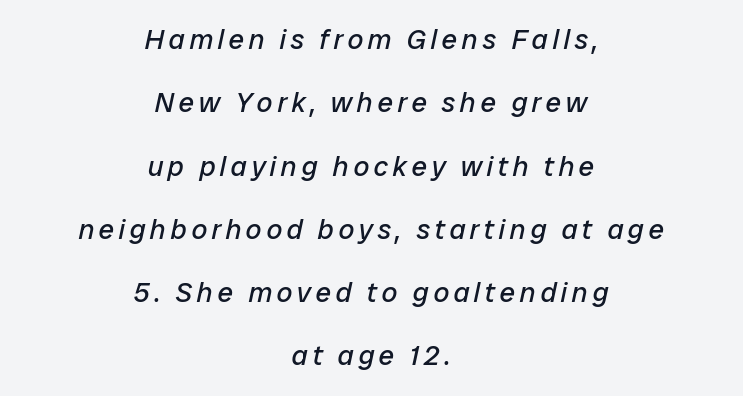
Q: Is the text bold? A: No.
Q: Is the text italic (slanted)? A: Yes, it leans right by about 12 degrees.
Q: Is the text underlined? A: No.
Q: How is the paragraph aligned? A: Centered.
Q: Is the spacing between lines tight, normal or loose? A: Loose.
Q: Width (condensed, normal, or wide)? A: Normal.
Q: Stroke contrast? A: Low.
Q: x-height? A: Medium.
Q: Monospaced? A: No.
